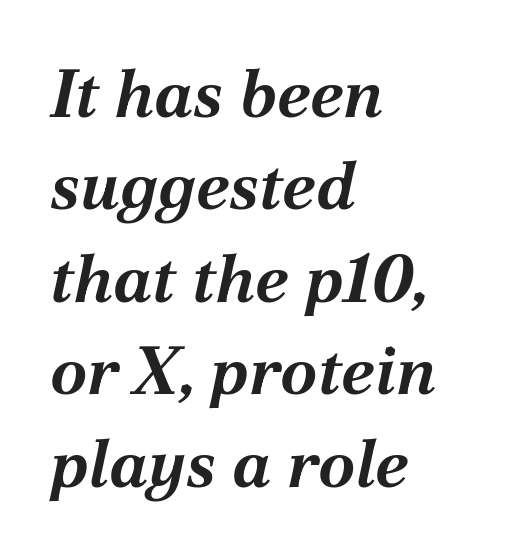
The image shows 67 px bold type, italic (leaning right); set left-aligned, normal line spacing (1.38x), normal letter spacing, not underlined; medium stroke contrast and a medium x-height.
